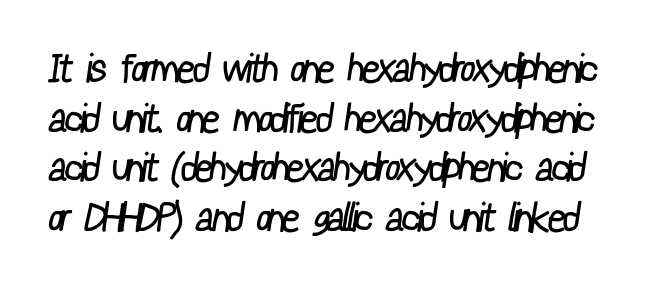
The characters are drawn with everyday or finer stroke widths. Anything drawn beneath the words? Only blank space. The font family rendered here belongs to the sans-serif group. The space between consecutive lines is moderate. Here the designer chose a conventional face with non-uniform glyph widths.
